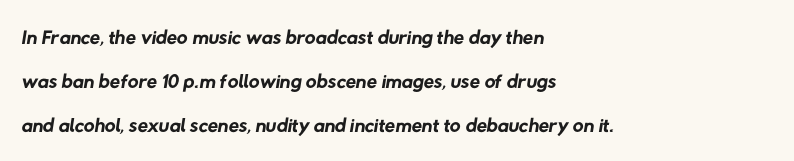
Q: Is the text bold? A: No.
Q: Is the typeface a serif or a sans-serif typeface? A: Sans-serif.
Q: Is the text underlined? A: No.
Q: How is the paragraph aligned? A: Left-aligned.
Q: Is the spacing between letters normal or unusually wide? A: Normal.
Q: Is the spacing between lines tight, normal or loose? A: Normal.
Q: Width (condensed, normal, or wide)? A: Normal.
Q: Stroke contrast? A: Low.
Q: x-height? A: Medium.
Q: Monospaced? A: No.
